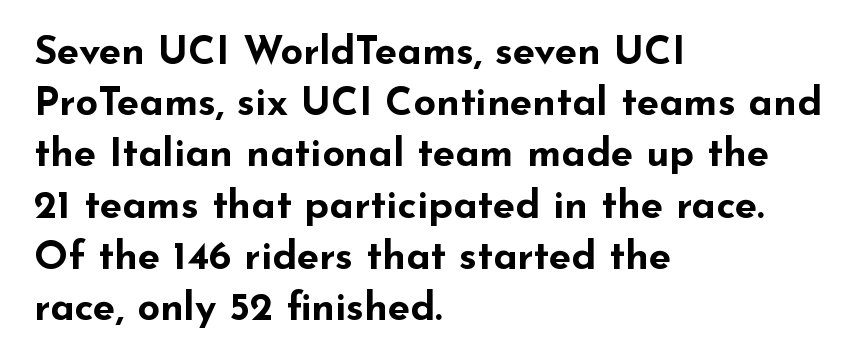
Each word holds together tightly as a unit, with standard inter-letter gaps. Ascenders rise straight up at ninety degrees. Any mark beneath the type? The region is blank. Each letter keeps its own natural width here, so spacing adapts to shape. The typesetting leans heavy: a genuine bold.
